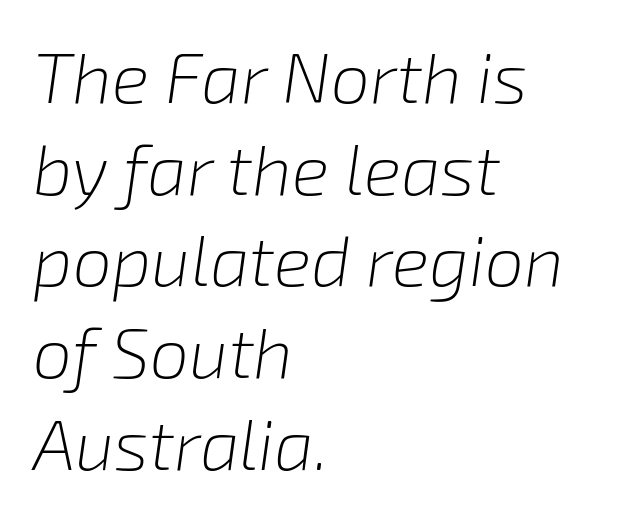
Q: Is the text bold? A: No.
Q: Is the text italic (slanted)? A: Yes, it leans right by about 8 degrees.
Q: Is the text underlined? A: No.
Q: How is the paragraph aligned? A: Left-aligned.
Q: Is the spacing between letters normal or unusually wide? A: Normal.
Q: Is the spacing between lines tight, normal or loose? A: Normal.
Q: Width (condensed, normal, or wide)? A: Normal.
Q: Stroke contrast? A: Low.
Q: x-height? A: Medium.
Q: Monospaced? A: No.
